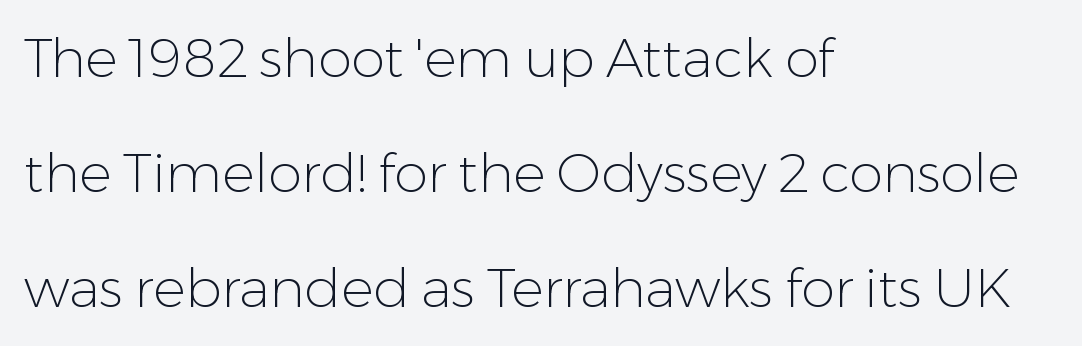
{"serif": "no", "italic": "no", "bold": "no", "weight": "light", "width": "normal", "stroke_contrast": "low", "x_height": "medium", "monospaced": "no", "underline": "no", "align": "left", "line_spacing": "loose", "line_spacing_ratio": 2.13, "letter_spacing": "normal", "letter_spacing_em": 0.0, "glyph_px": 54}
